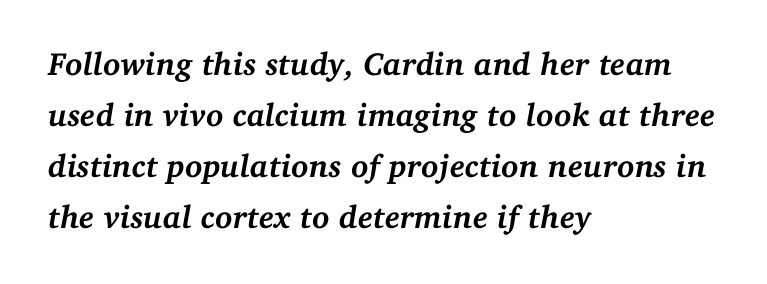
{"serif": "yes", "italic": "yes", "lean": "right", "slant_degrees": 11, "bold": "yes", "weight": "semibold", "width": "normal", "stroke_contrast": "medium", "x_height": "medium", "monospaced": "no", "underline": "no", "align": "left", "line_spacing": "normal", "line_spacing_ratio": 1.59, "letter_spacing": "normal", "letter_spacing_em": 0.0, "glyph_px": 32}
